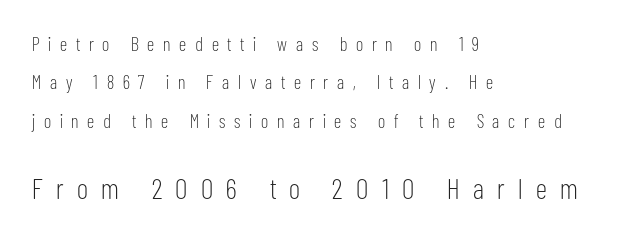
A light-to-regular cut is what we see here. Quick note: interline space is abundant. Nothing sits at the stroke ends, so this counts as sans-serif. Every character sits straight up, as roman type does. Words float on clear page, feet unadorned.
